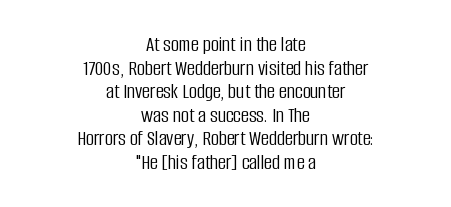
Q: Is the text bold? A: No.
Q: Is the text italic (slanted)? A: No, it is upright.
Q: Is the text underlined? A: No.
Q: How is the paragraph aligned? A: Centered.
Q: Is the spacing between letters normal or unusually wide? A: Normal.
Q: Is the spacing between lines tight, normal or loose? A: Tight.
